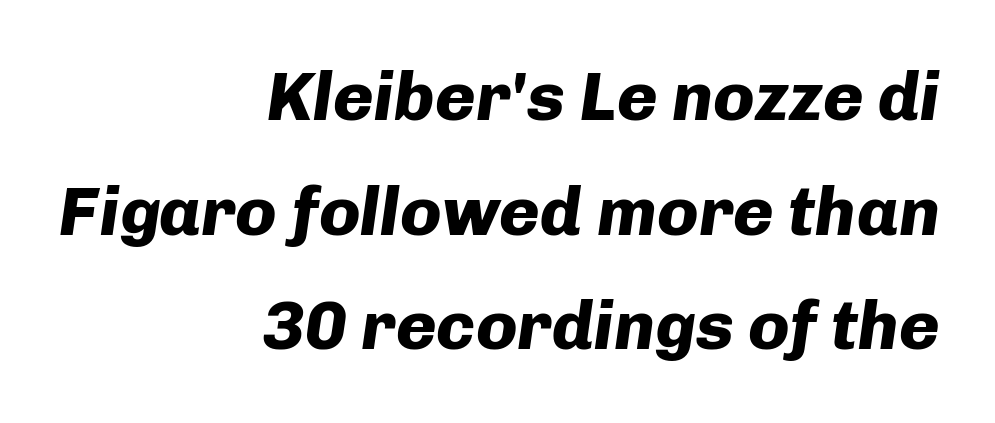
Q: Is the text bold? A: Yes.
Q: Is the text italic (slanted)? A: Yes, it leans right by about 8 degrees.
Q: Is the text underlined? A: No.
Q: How is the paragraph aligned? A: Right-aligned.
Q: Is the spacing between letters normal or unusually wide? A: Normal.
Q: Is the spacing between lines tight, normal or loose? A: Normal.
Q: Width (condensed, normal, or wide)? A: Normal.
Q: Stroke contrast? A: Low.
Q: x-height? A: Medium.
Q: Monospaced? A: No.
